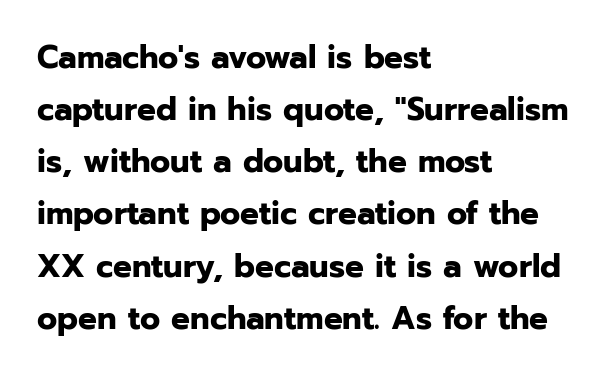
The letters sit at their default tracking, neither squeezed nor spread. Do the letters lean? They stand straight. Think of a printed novel: that variable character pitch is what you see here. Observe the absence of serifs on each vertical stroke in this sample.
